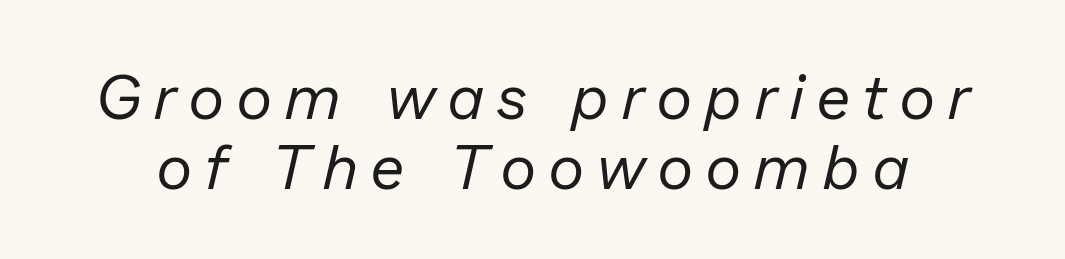
Q: Is the text bold? A: No.
Q: Is the text italic (slanted)? A: Yes, it leans right by about 13 degrees.
Q: Is the text underlined? A: No.
Q: Is the spacing between letters normal or unusually wide? A: Unusually wide.
Q: Is the spacing between lines tight, normal or loose? A: Tight.
Q: Width (condensed, normal, or wide)? A: Normal.
Q: Stroke contrast? A: Low.
Q: x-height? A: Medium.
Q: Monospaced? A: No.
